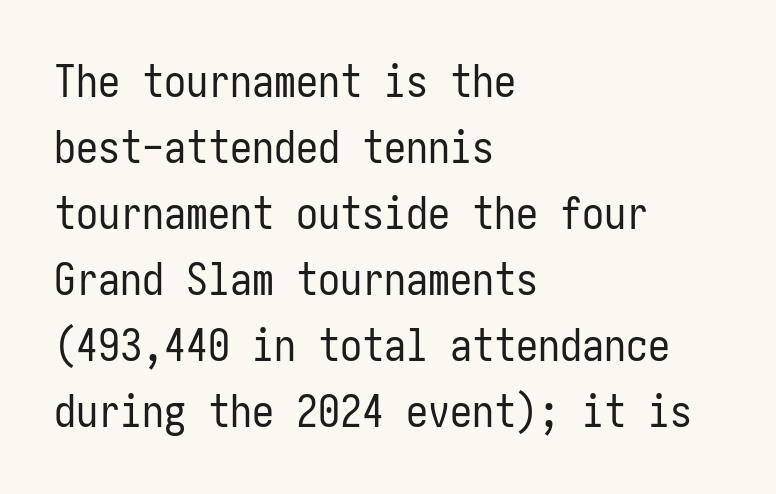
This block has exactly the height ordinary leading produces. On a weight scale, this lands at 450 or below. Each line starts at the same left margin while the right side varies. The typeface chosen for these lines omits serifs. The glyphs are unaccompanied by any horizontal stroke below them. Italic? Not at all — the glyphs are vertical.
